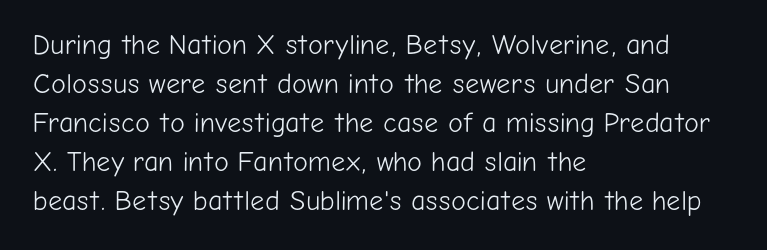
Here the glyphs are tracked normally, forming tight word shapes. Look at the bottom of the vertical strokes: they stop flat, with no serifs. A roman cut, with each character standing at attention. Reading down the column, the eye jumps a familiar distance to each next line. Underlining? Definitely not there. The letters advance in unequal steps, a hallmark of proportional type.
